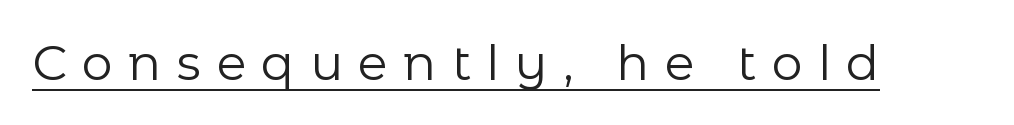
Underlining? Definitely there. Each letter keeps its own natural width here, so spacing adapts to shape. Unlike italic type, these characters show no tilt at all. Nothing sits at the stroke ends, so this counts as sans-serif. Honestly, the letter spacing is so wide it's the main thing you notice.
